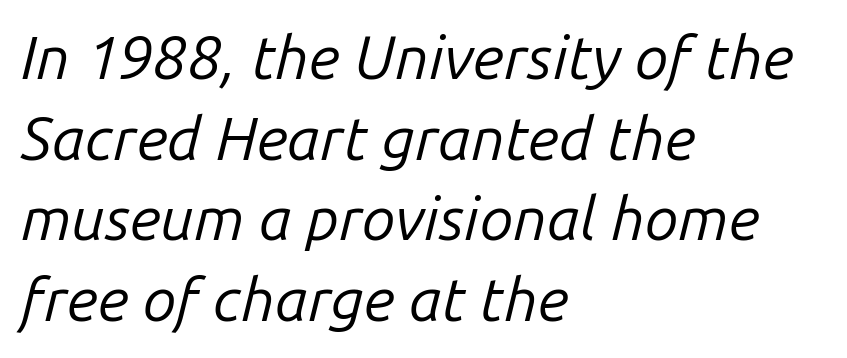
Q: Is the text bold? A: No.
Q: Is the text italic (slanted)? A: Yes, it leans right by about 14 degrees.
Q: Is the text underlined? A: No.
Q: How is the paragraph aligned? A: Left-aligned.
Q: Is the spacing between letters normal or unusually wide? A: Normal.
Q: Is the spacing between lines tight, normal or loose? A: Normal.
Q: Width (condensed, normal, or wide)? A: Normal.
Q: Stroke contrast? A: Low.
Q: x-height? A: Medium.
Q: Monospaced? A: No.
